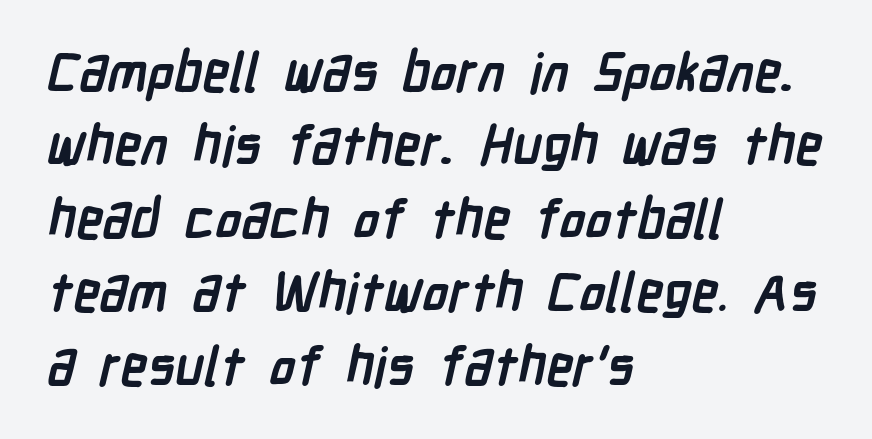
{"serif": "no", "bold": "yes", "weight": "semibold", "width": "condensed", "stroke_contrast": "low", "x_height": "medium", "monospaced": "no", "underline": "no", "align": "left", "line_spacing": "normal", "line_spacing_ratio": 1.36, "letter_spacing": "normal", "letter_spacing_em": 0.0, "glyph_px": 54}
